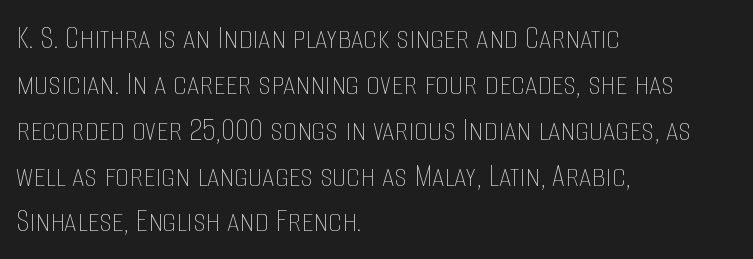
Ordinary non-slanted type is in use. Proportional: the letters do not fall into vertical columns. Between one letter and the next there's only the usual sliver of space. Summary of weight: not heavy and not bold. Is the block centered? No — it sits flush against the left margin.
